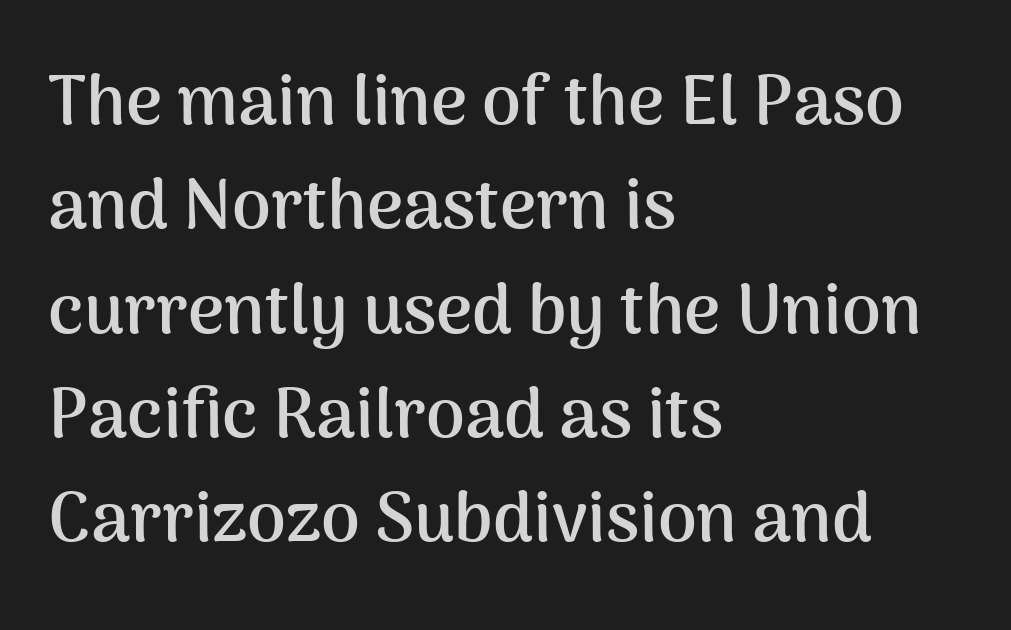
Q: Is the text bold? A: Yes.
Q: Is the text italic (slanted)? A: No, it is upright.
Q: Is the typeface a serif or a sans-serif typeface? A: Sans-serif.
Q: Is the text underlined? A: No.
Q: How is the paragraph aligned? A: Left-aligned.
Q: Is the spacing between letters normal or unusually wide? A: Normal.
Q: Is the spacing between lines tight, normal or loose? A: Normal.
Q: Width (condensed, normal, or wide)? A: Normal.
Q: Stroke contrast? A: Medium.
Q: x-height? A: Medium.
Q: Monospaced? A: No.
